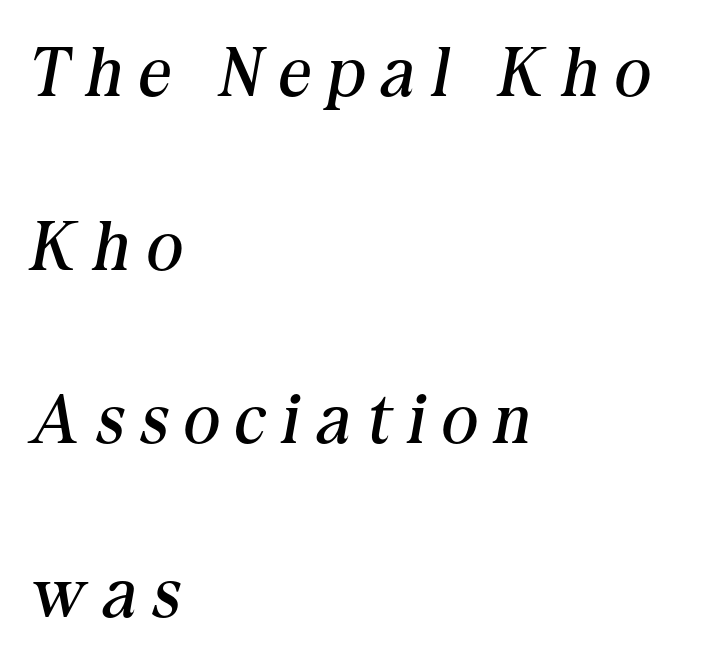
{"serif": "yes", "italic": "yes", "lean": "right", "slant_degrees": 10, "bold": "no", "weight": "regular", "width": "normal", "stroke_contrast": "medium", "x_height": "medium", "monospaced": "no", "underline": "no", "align": "left", "line_spacing": "loose", "line_spacing_ratio": 2.48, "letter_spacing": "wide", "letter_spacing_em": 0.24, "glyph_px": 70}
